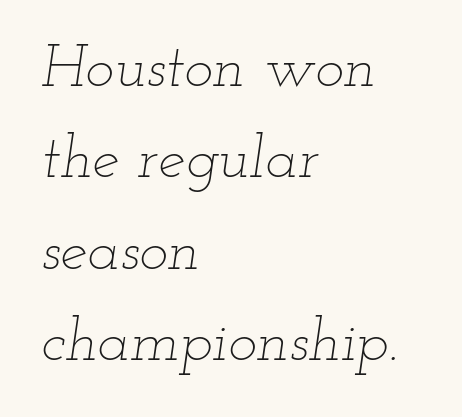
The line texture is even and compact thanks to regular tracking. The words here are not underlined. Leading: standard. Does the copy run flush right? No — it runs flush left.
